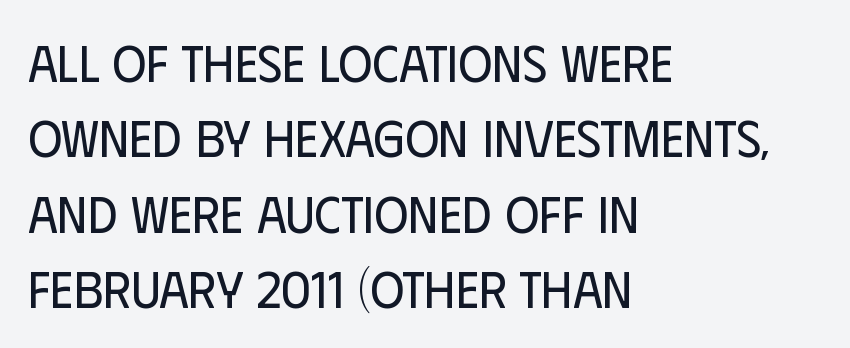
Q: Is the text bold? A: No.
Q: Is the text italic (slanted)? A: No, it is upright.
Q: Is the typeface a serif or a sans-serif typeface? A: Sans-serif.
Q: Is the text underlined? A: No.
Q: How is the paragraph aligned? A: Left-aligned.
Q: Is the spacing between letters normal or unusually wide? A: Normal.
Q: Is the spacing between lines tight, normal or loose? A: Normal.
Q: Width (condensed, normal, or wide)? A: Condensed.
Q: Stroke contrast? A: Low.
Q: x-height? A: Large.
Q: Monospaced? A: No.
